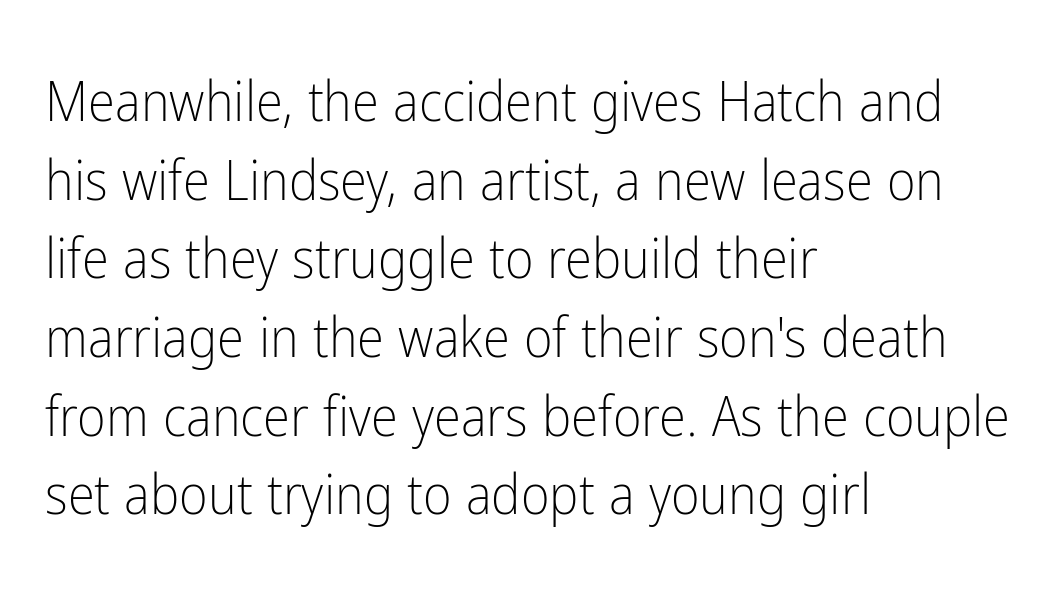
Q: Is the text bold? A: No.
Q: Is the text italic (slanted)? A: No, it is upright.
Q: Is the typeface a serif or a sans-serif typeface? A: Sans-serif.
Q: Is the text underlined? A: No.
Q: How is the paragraph aligned? A: Left-aligned.
Q: Is the spacing between letters normal or unusually wide? A: Normal.
Q: Is the spacing between lines tight, normal or loose? A: Normal.
Q: Width (condensed, normal, or wide)? A: Condensed.
Q: Stroke contrast? A: Low.
Q: x-height? A: Medium.
Q: Monospaced? A: No.
